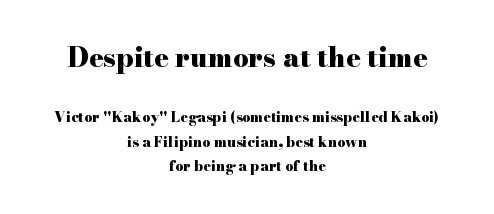
Q: Is the text bold? A: Yes.
Q: Is the text italic (slanted)? A: No, it is upright.
Q: Is the text underlined? A: No.
Q: How is the paragraph aligned? A: Centered.
Q: Is the spacing between letters normal or unusually wide? A: Normal.
Q: Which block of text is set in a larger size, the first (top) or the second (bottom)? A: The first (top) one.
